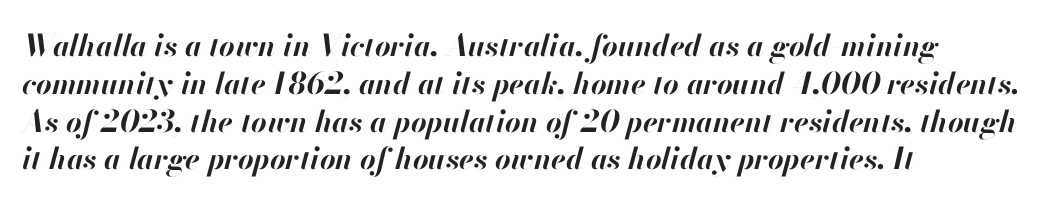
The image shows 30 px bold type, italic (leaning right); set left-aligned, normal line spacing (1.26x), normal letter spacing, not underlined; high stroke contrast and a small x-height.
